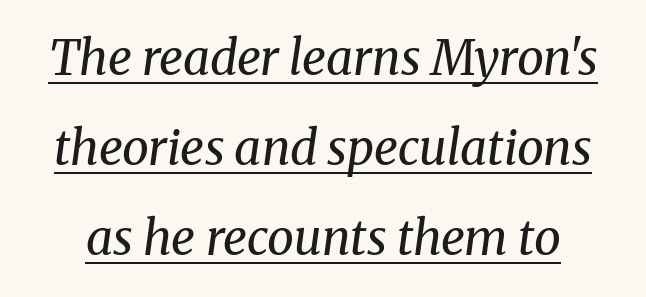
{"serif": "yes", "italic": "yes", "lean": "right", "slant_degrees": 8, "bold": "no", "weight": "regular", "width": "normal", "stroke_contrast": "medium", "x_height": "medium", "monospaced": "no", "underline": "yes", "line_spacing_ratio": 1.88, "letter_spacing": "normal", "letter_spacing_em": 0.0, "glyph_px": 48}
